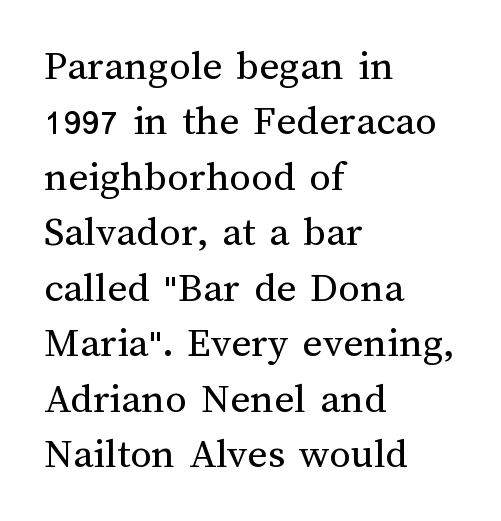
The space directly below the letters is spotless. Unbolded letterforms with no extra heft. Note the varied advance widths — an 'i' is clearly narrower than an 'm'. Letter spacing: default. Regular leading.
